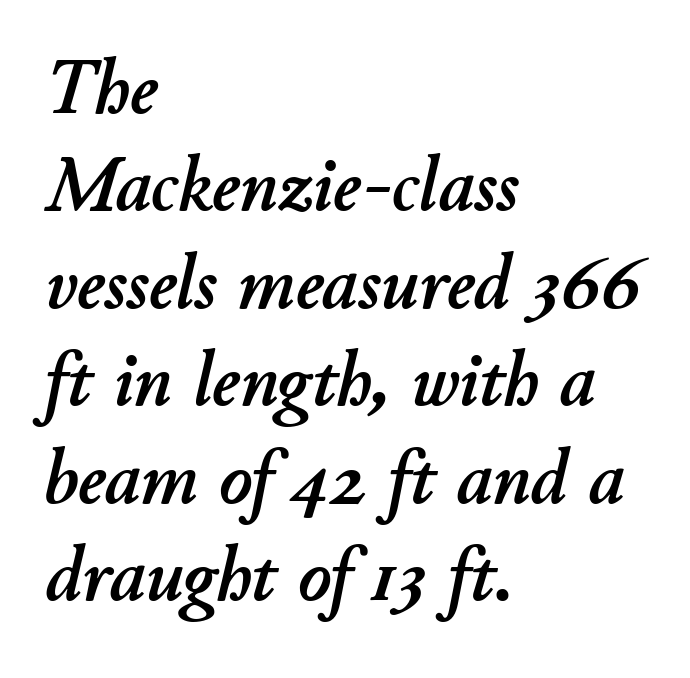
Q: Is the text italic (slanted)? A: Yes, it leans right by about 11 degrees.
Q: Is the text underlined? A: No.
Q: How is the paragraph aligned? A: Left-aligned.
Q: Is the spacing between letters normal or unusually wide? A: Normal.
Q: Is the spacing between lines tight, normal or loose? A: Normal.
Q: Width (condensed, normal, or wide)? A: Normal.
Q: Stroke contrast? A: Low.
Q: x-height? A: Small.
Q: Monospaced? A: No.
